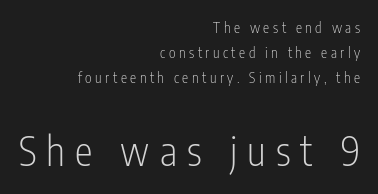
Bigger letters appear in the bottom chunk; the top chunk is reduced. The face used here is proportionally spaced, like ordinary book or web type. The font sits on the lighter half of the weight spectrum, regular included. A sans-serif font was chosen for this passage.
